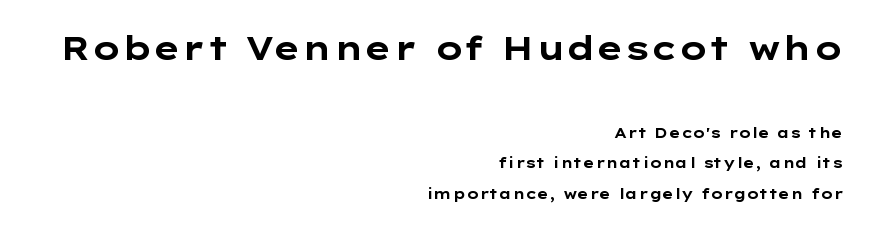
{"serif": "no", "italic": "no", "bold": "yes", "weight": "bold", "width": "wide", "stroke_contrast": "low", "x_height": "medium", "monospaced": "no", "underline": "no", "align": "right", "line_spacing": "loose", "line_spacing_ratio": 2.15, "letter_spacing": "normal", "letter_spacing_em": 0.0, "larger_block": "first", "size_ratio": 2.36, "glyph_px": 33}
